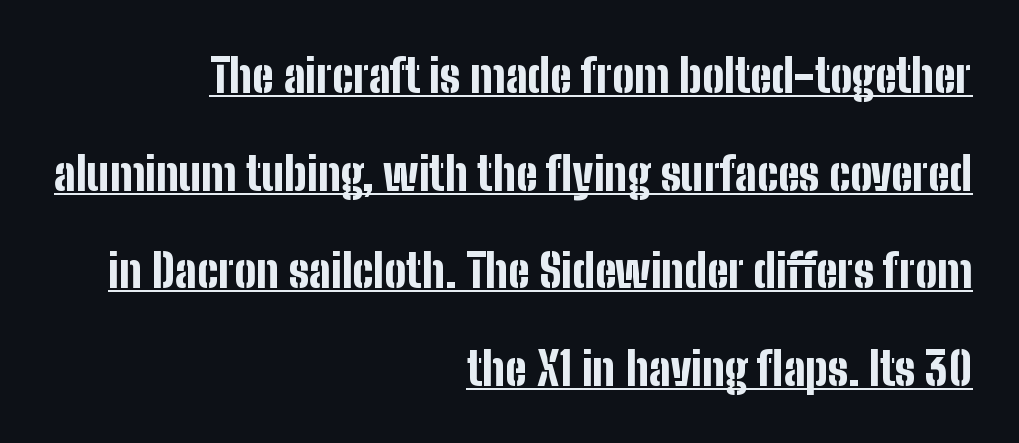
The axis of the letterforms is exactly vertical. Which margin do the lines hug? The right one — the left edge is uneven. This sample has the flowing, uneven cadence of proportional lettering. The line texture is even and compact thanks to regular tracking. Note: no serifs on the glyphs.
